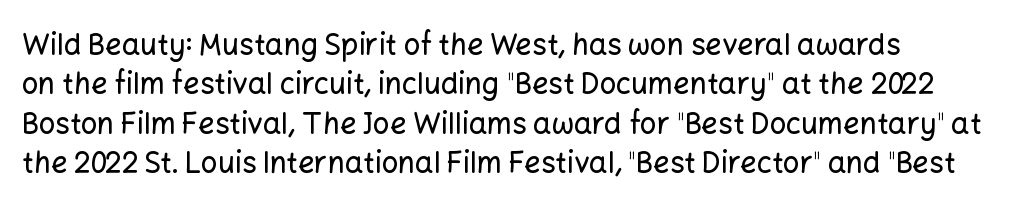
Q: Is the text italic (slanted)? A: No, it is upright.
Q: Is the typeface a serif or a sans-serif typeface? A: Sans-serif.
Q: Is the text underlined? A: No.
Q: Is the spacing between letters normal or unusually wide? A: Normal.
Q: Is the spacing between lines tight, normal or loose? A: Normal.
Q: Width (condensed, normal, or wide)? A: Normal.
Q: Stroke contrast? A: Low.
Q: x-height? A: Medium.
Q: Monospaced? A: No.
